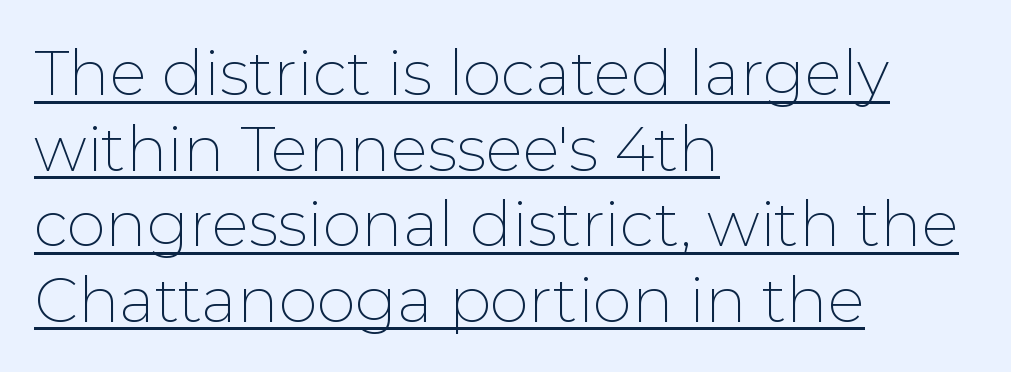
The text block is weighted toward the left margin, trailing off unevenly rightward. Short note: letters normally spaced. Varying glyph widths throughout — classic text-font behaviour. No chunkiness to these letters — they're not bold. The rendering shows plain stroke endings on the letterforms — a sans-serif design. Somebody hit Ctrl+U on this one — the words are underlined.
